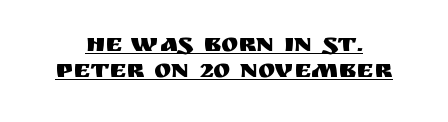
Unlike italic type, these characters show no tilt at all. Rows of type sit shoulder to shoulder in the vertical direction. Default kerning and tracking; the words read as compact shapes. Each line of the rendering has a horizontal stroke beneath the glyphs.
